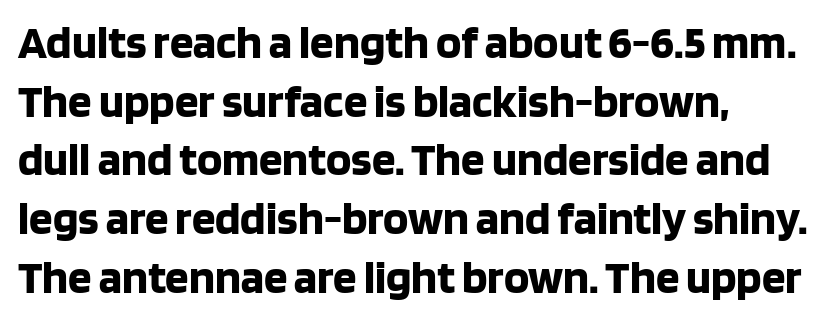
Every letter is thick-stroked: bold, no question. Stroke terminals: plain, sans-serif. Normally led — the rows are evenly, conventionally spaced. The space beneath each line is pristine and unruled.
